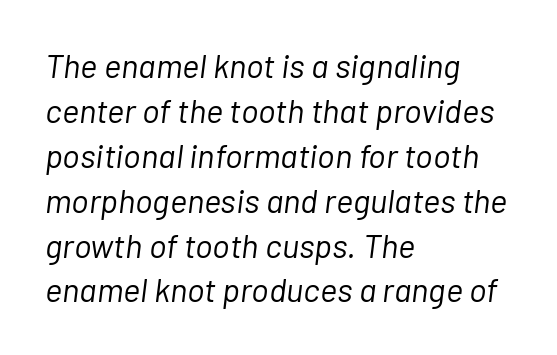
{"italic": "yes", "lean": "right", "slant_degrees": 7, "bold": "no", "weight": "light", "width": "normal", "stroke_contrast": "low", "x_height": "medium", "monospaced": "no", "underline": "no", "align": "left", "line_spacing": "normal", "line_spacing_ratio": 1.36, "letter_spacing": "normal", "letter_spacing_em": 0.0, "glyph_px": 33}
